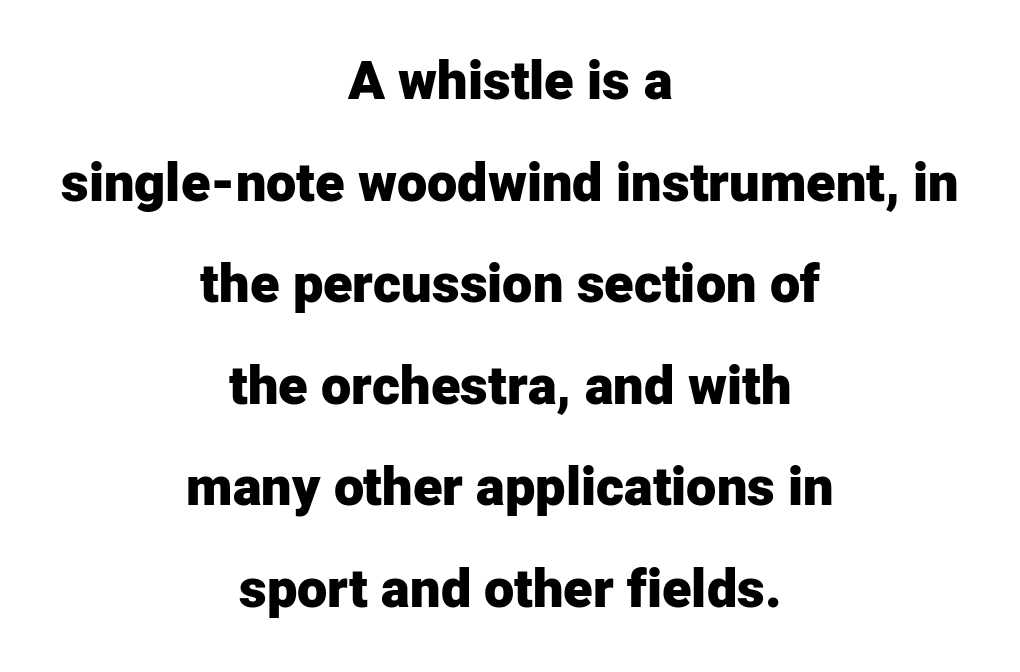
Is this a sans? Yes — the strokes have no serifs. Is the type bold? Yes — the strokes are clearly thick and heavy. Glance below the letters and you will spot only blank space. Layout note: lines centered. The letters sit at their default tracking, neither squeezed nor spread. Spacing verdict: proportional, widths tailored to each character.
